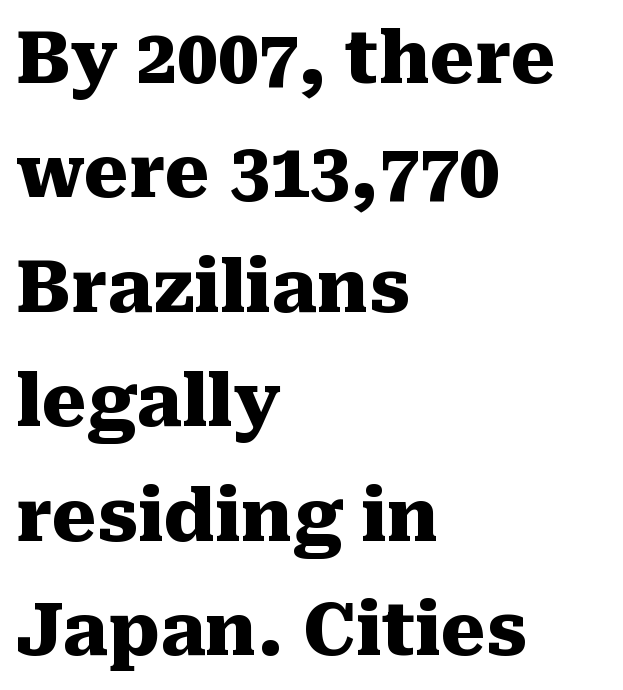
One-word summary of the alignment: left. This sample uses a serif face. Spacing between characters is what you'd get straight out of the box. What weight is shown? A full bold with thick strokes. Here the designer chose a conventional face with non-uniform glyph widths. The space between consecutive lines is moderate.
